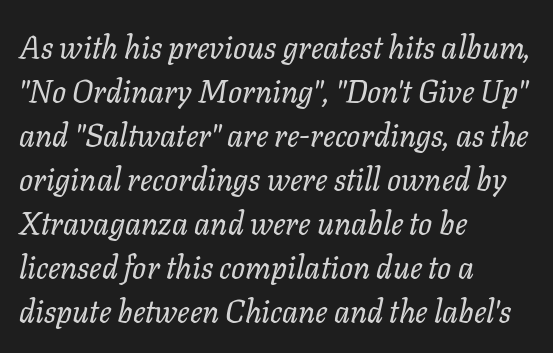
{"italic": "yes", "lean": "right", "slant_degrees": 11, "bold": "no", "weight": "regular", "width": "normal", "stroke_contrast": "low", "x_height": "medium", "monospaced": "no", "underline": "no", "align": "left", "line_spacing": "normal", "line_spacing_ratio": 1.42, "letter_spacing": "normal", "letter_spacing_em": 0.0, "glyph_px": 31}
